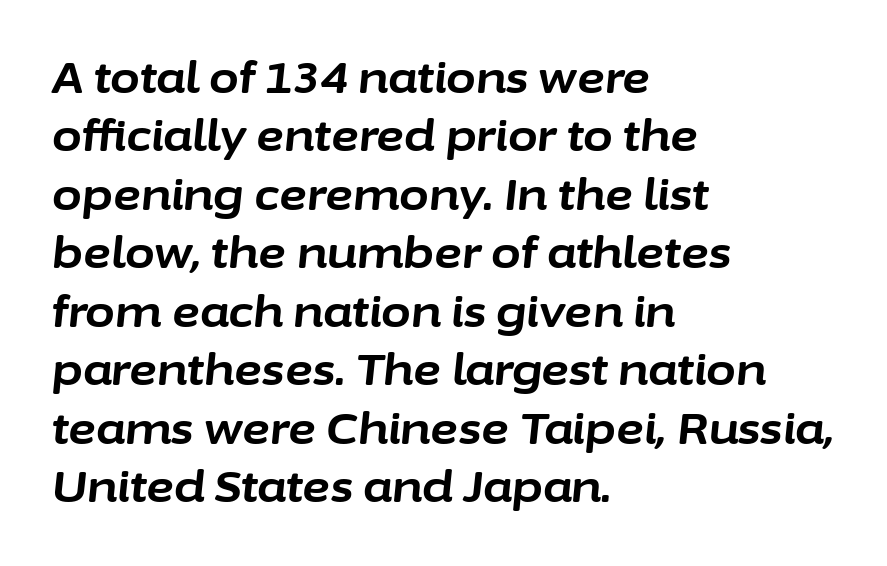
A typesetter would call this proportional, since set widths differ per character. Line beginnings align vertically; line endings do not. Is there much room between lines? A standard amount, neither cramped nor airy. A clean baseline with only descenders dipping below it.
